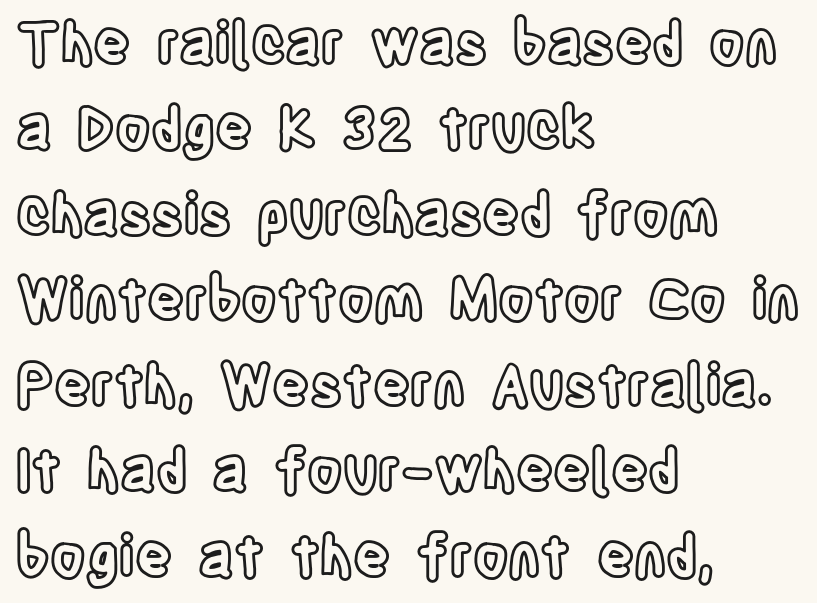
The image shows 57 px condensed type, upright; set left-aligned, normal line spacing (1.5x), normal letter spacing, not underlined; a large x-height.
